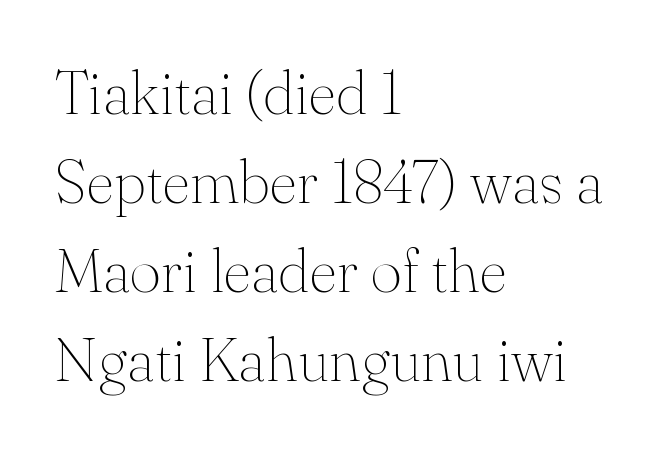
Weight: regular or lighter. This rendering features lettering with no underline. Stroke terminals: seriffed. Words appear dense and cohesive because spacing is normal. Do the characters align in a grid? No, the font is proportional. The rendering uses a moderate line-height, typical for paragraphs.
